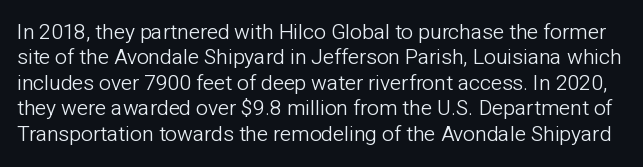
The image shows 21 px text type, upright; set line spacing 1.21x, normal letter spacing, not underlined.
